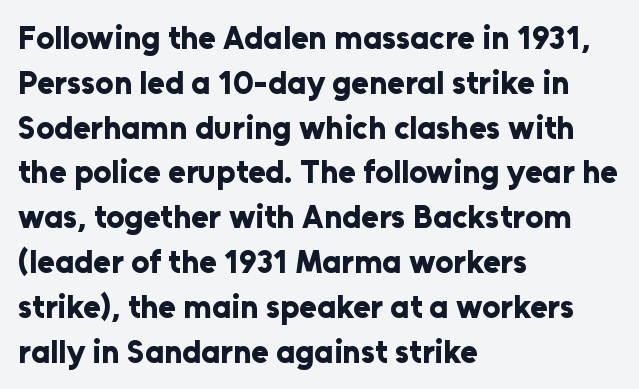
Q: Is the text bold? A: Yes.
Q: Is the text italic (slanted)? A: No, it is upright.
Q: Is the typeface a serif or a sans-serif typeface? A: Sans-serif.
Q: Is the text underlined? A: No.
Q: How is the paragraph aligned? A: Left-aligned.
Q: Is the spacing between letters normal or unusually wide? A: Normal.
Q: Is the spacing between lines tight, normal or loose? A: Normal.
Q: Width (condensed, normal, or wide)? A: Normal.
Q: Stroke contrast? A: Low.
Q: x-height? A: Medium.
Q: Monospaced? A: No.
